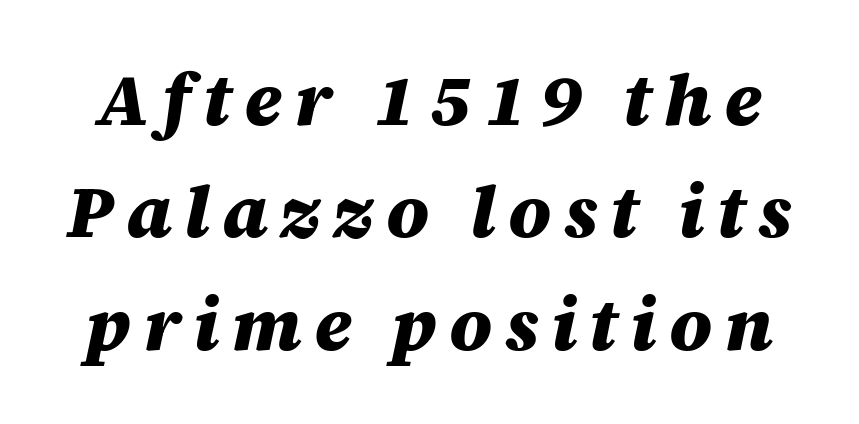
The typesetting leans heavy: a genuine bold. The rendering uses a moderate line-height, typical for paragraphs. Is the type slanted? Yes — the strokes lean at a clear angle. Here the designer chose a conventional face with non-uniform glyph widths. The area under the type is left untouched.
